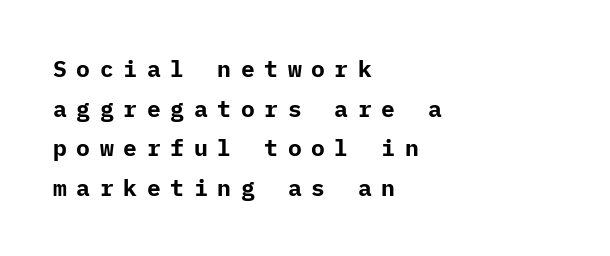
{"italic": "no", "bold": "yes", "underline": "no", "align": "left", "line_spacing_ratio": 1.72, "letter_spacing": "wide", "letter_spacing_em": 0.42, "glyph_px": 23}
